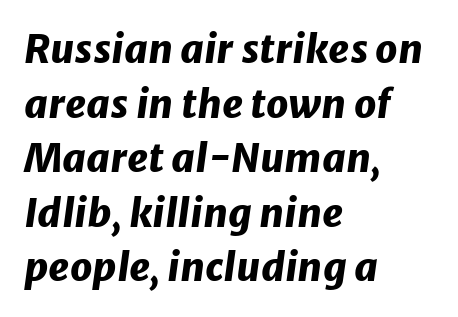
{"italic": "yes", "lean": "right", "slant_degrees": 8, "bold": "yes", "weight": "heavy", "width": "normal", "stroke_contrast": "low", "x_height": "medium", "monospaced": "no", "underline": "no", "align": "left", "line_spacing": "normal", "line_spacing_ratio": 1.4, "letter_spacing": "normal", "letter_spacing_em": 0.0, "glyph_px": 39}
